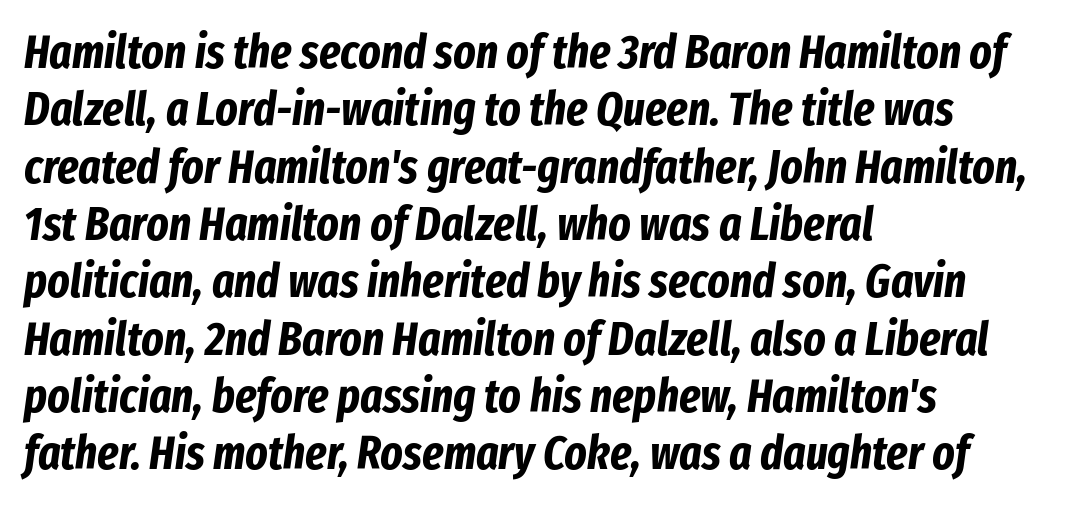
{"italic": "yes", "lean": "right", "slant_degrees": 8, "bold": "yes", "weight": "bold", "width": "condensed", "stroke_contrast": "low", "x_height": "medium", "monospaced": "no", "underline": "no", "align": "left", "line_spacing_ratio": 1.22, "letter_spacing": "normal", "letter_spacing_em": 0.0, "glyph_px": 47}
